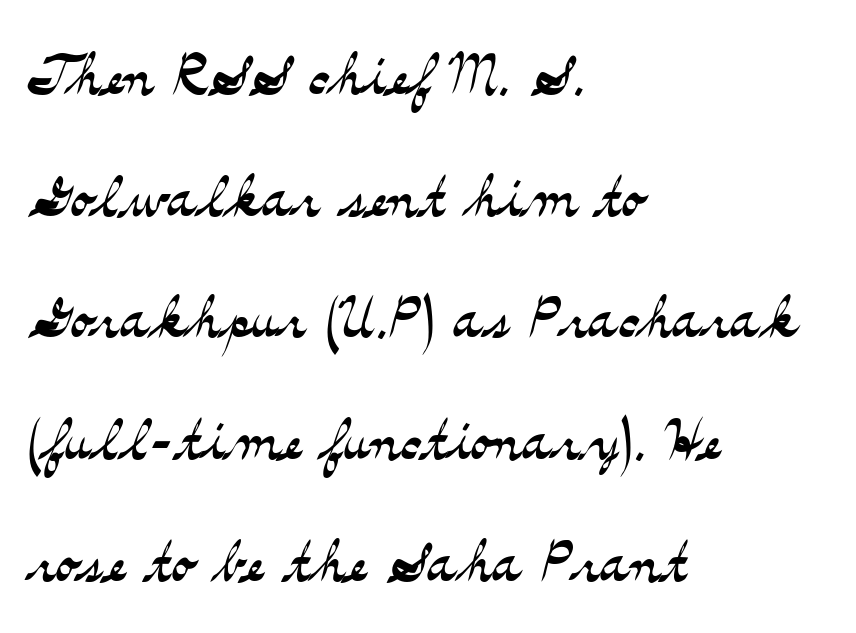
{"serif": "yes", "bold": "no", "weight": "light", "width": "wide", "stroke_contrast": "medium", "x_height": "small", "monospaced": "no", "underline": "no", "align": "left", "line_spacing": "normal", "line_spacing_ratio": 1.56, "letter_spacing": "normal", "letter_spacing_em": 0.0, "glyph_px": 78}
